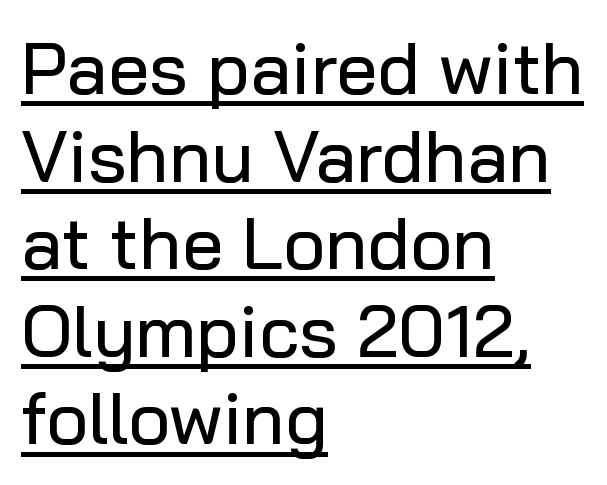
{"serif": "no", "italic": "no", "width": "normal", "stroke_contrast": "low", "x_height": "medium", "monospaced": "no", "underline": "yes", "align": "left", "line_spacing_ratio": 1.2, "letter_spacing": "normal", "letter_spacing_em": 0.0, "glyph_px": 73}
